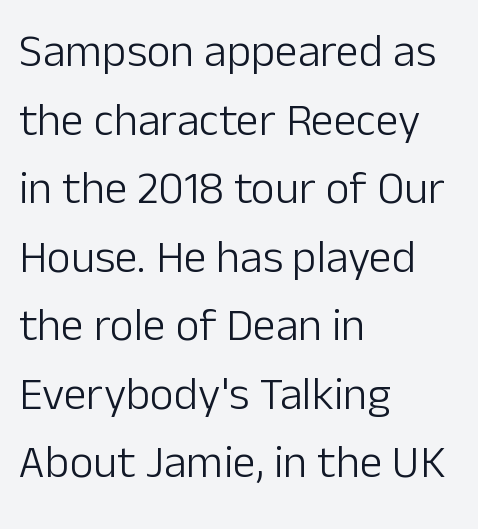
Ordinary non-slanted type is in use. Typographically, this falls in the sans-serif category. Plain, unruled lines of type. Character widths vary here, with narrow letters taking less room than wide ones.
